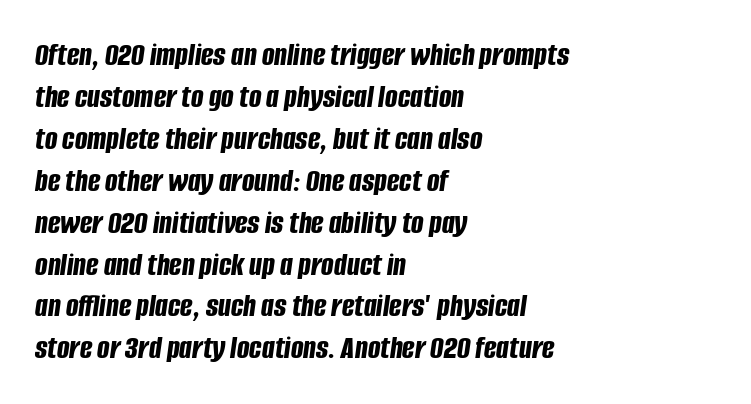
Q: Is the text bold? A: Yes.
Q: Is the text italic (slanted)? A: Yes, it leans right by about 8 degrees.
Q: Is the text underlined? A: No.
Q: How is the paragraph aligned? A: Left-aligned.
Q: Is the spacing between letters normal or unusually wide? A: Normal.
Q: Is the spacing between lines tight, normal or loose? A: Normal.
Q: Width (condensed, normal, or wide)? A: Condensed.
Q: Stroke contrast? A: Low.
Q: x-height? A: Large.
Q: Monospaced? A: No.
